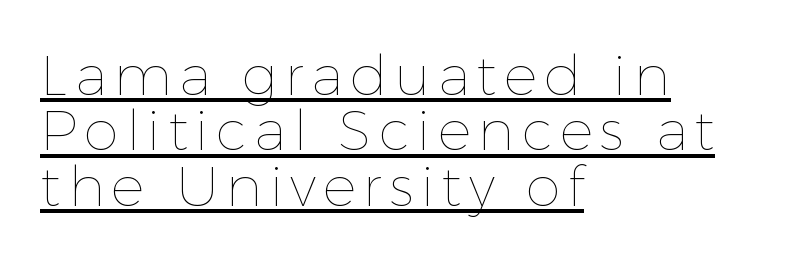
Q: Is the text bold? A: No.
Q: Is the text italic (slanted)? A: No, it is upright.
Q: Is the text underlined? A: Yes.
Q: How is the paragraph aligned? A: Left-aligned.
Q: Is the spacing between lines tight, normal or loose? A: Tight.
Q: Width (condensed, normal, or wide)? A: Normal.
Q: x-height? A: Medium.
Q: Monospaced? A: No.
